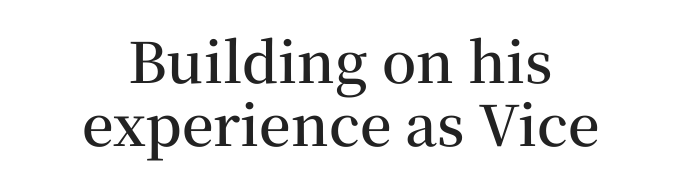
{"serif": "yes", "italic": "no", "bold": "semi", "weight": "semibold", "width": "normal", "stroke_contrast": "medium", "x_height": "medium", "monospaced": "no", "underline": "no", "align": "center", "line_spacing": "tight", "line_spacing_ratio": 1.13, "letter_spacing": "normal", "letter_spacing_em": 0.0, "glyph_px": 56}
